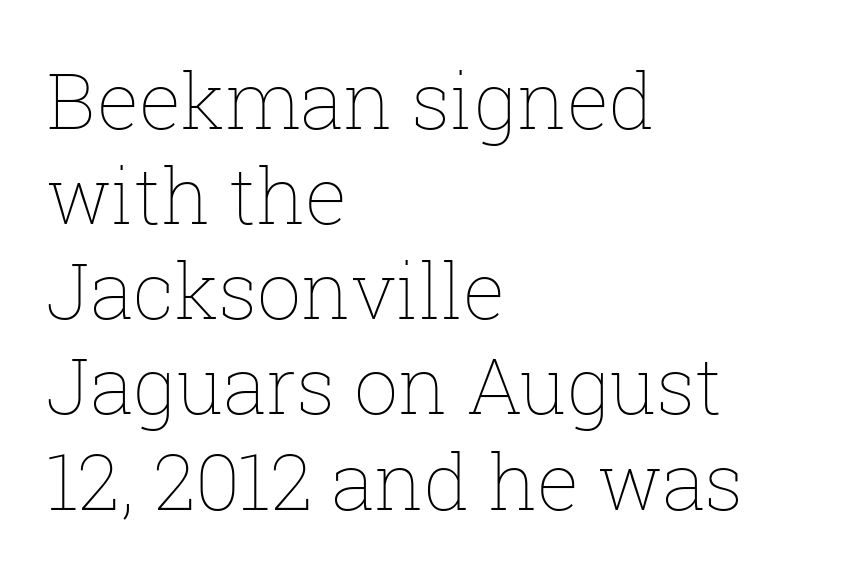
Every character sits straight up, as roman type does. Check under the words: just untouched page. The typesetting does not lean heavy: it is not bold. The letterforms sit shoulder to shoulder at normal distance. A typesetter would call this proportional, since set widths differ per character. Leftover space on each line is placed entirely after the last word.
